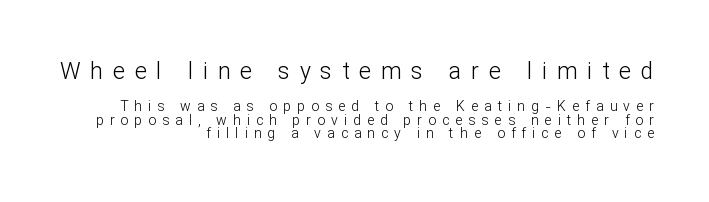
The image shows 23 px text type, upright; set right-aligned, tight line spacing (0.98x), unusually wide letter spacing (+0.43 em), not underlined; the first (top) block is 1.64x larger.
